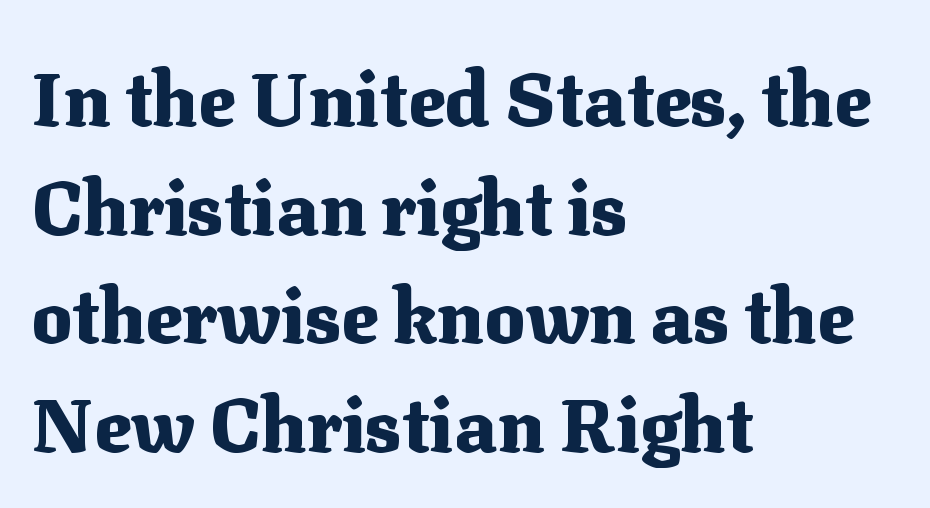
{"serif": "yes", "italic": "no", "bold": "yes", "weight": "heavy", "width": "normal", "stroke_contrast": "medium", "x_height": "medium", "monospaced": "no", "underline": "no", "align": "left", "line_spacing": "normal", "line_spacing_ratio": 1.43, "letter_spacing": "normal", "letter_spacing_em": 0.0, "glyph_px": 76}
